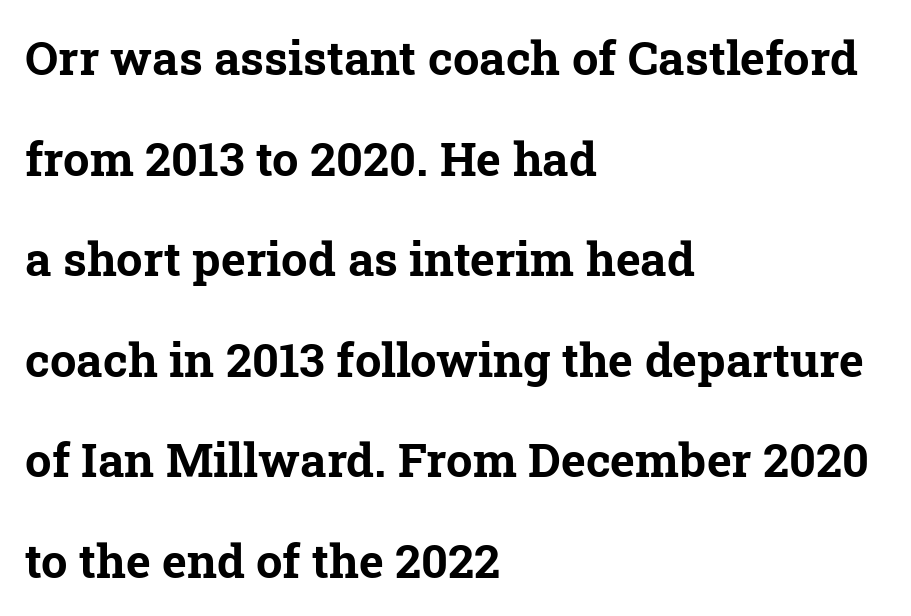
Decoration check: the copy has no underline. Short note: letters normally spaced. The characters display serif detailing at their extremities. Every row of glyphs begins at an identical x-position on the left.
